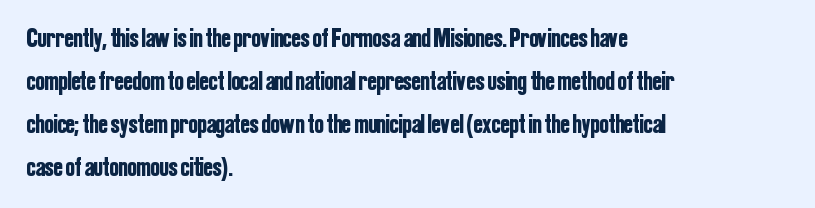
The image shows 27 px text type, upright; set left-aligned, normal line spacing (1.59x), normal letter spacing, not underlined.
